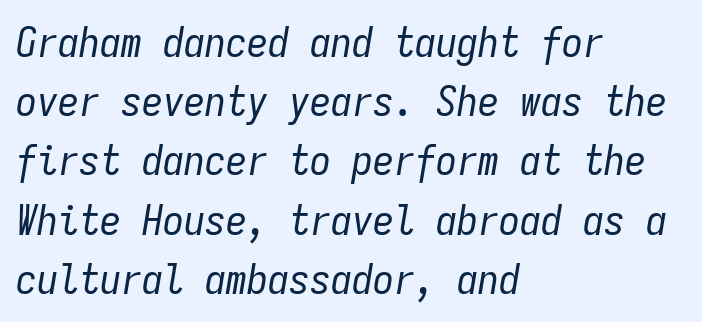
Underline: absent. Quick note: italic. On a weight scale, this lands at 450 or below. Look at the tracking — it's just the regular setting, nothing added. The setting favours the left margin, as ordinary paragraphs usually do. Line spacing here is normal.
